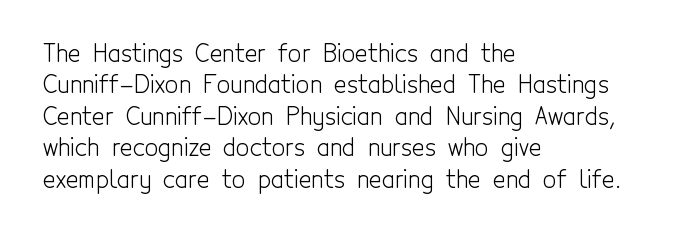
Q: Is the text bold? A: No.
Q: Is the text italic (slanted)? A: No, it is upright.
Q: Is the text underlined? A: No.
Q: How is the paragraph aligned? A: Left-aligned.
Q: Is the spacing between letters normal or unusually wide? A: Normal.
Q: Is the spacing between lines tight, normal or loose? A: Normal.
